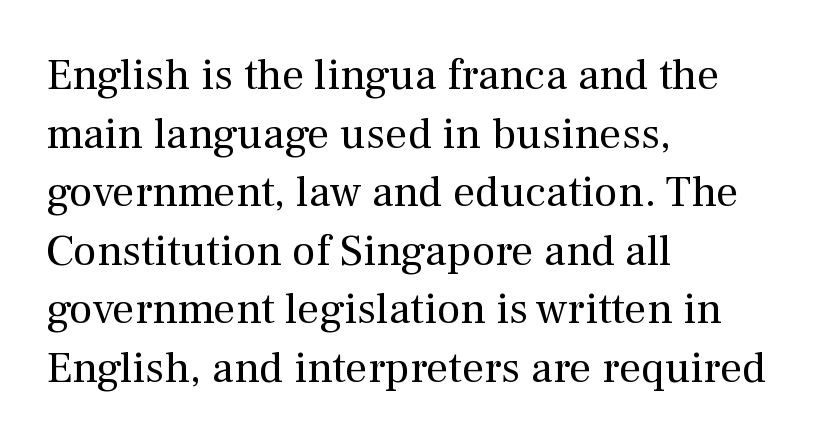
The image shows 44 px regular-weight serif type, upright; set left-aligned, normal line spacing (1.33x), normal letter spacing, not underlined; medium stroke contrast and a medium x-height.
